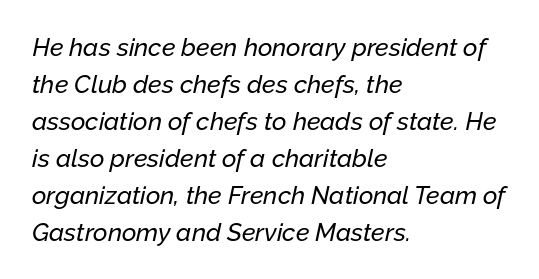
{"italic": "yes", "lean": "right", "slant_degrees": 12, "underline": "no", "align": "left", "line_spacing": "normal", "line_spacing_ratio": 1.48, "letter_spacing": "normal", "letter_spacing_em": 0.0, "glyph_px": 25}
